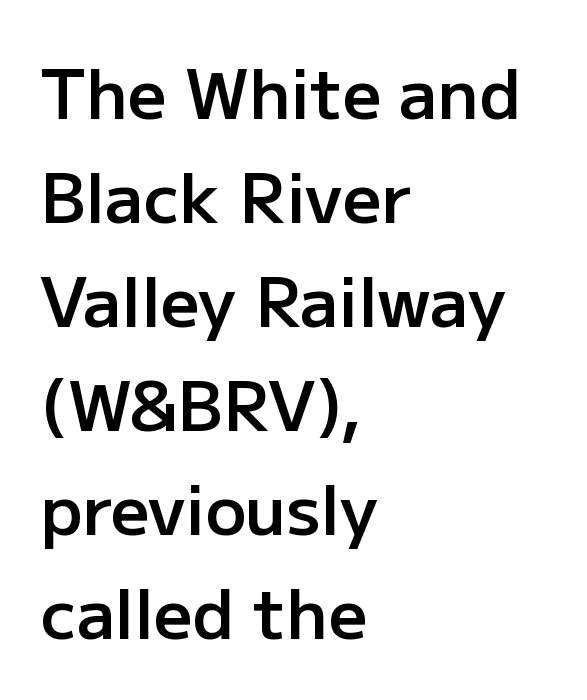
The image shows 68 px semibold sans-serif type, upright; set left-aligned, normal line spacing (1.53x), normal letter spacing, not underlined; low stroke contrast and a medium x-height.
